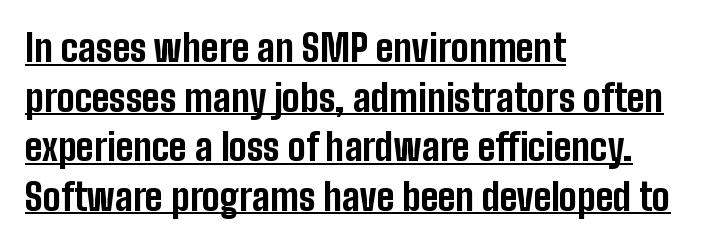
The image shows 37 px bold, condensed sans-serif type, upright; set left-aligned, normal line spacing (1.34x), normal letter spacing, underlined; low stroke contrast and a medium x-height.
